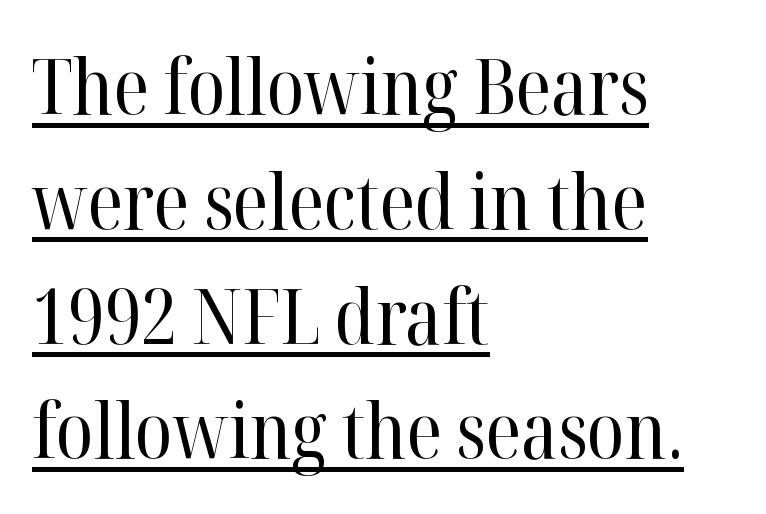
Note the varied advance widths — an 'i' is clearly narrower than an 'm'. In designer terms, the underline attribute is active on this setting. Quick note: not italic, upright. These lines sit exactly where default settings would place them. This rendering leaves character spacing at its baseline value.
